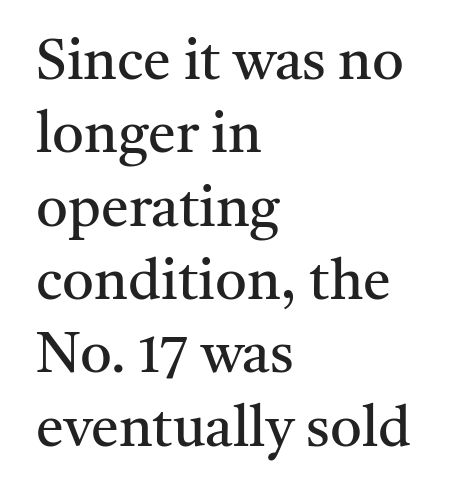
This sample has the flowing, uneven cadence of proportional lettering. Nobody touched the tracking dial on this one. Which margin do the lines hug? The left one — the right edge is uneven. Compared with typical paragraphs, the rows here are spaced about the same. No extra ink here — the face is not bold.
